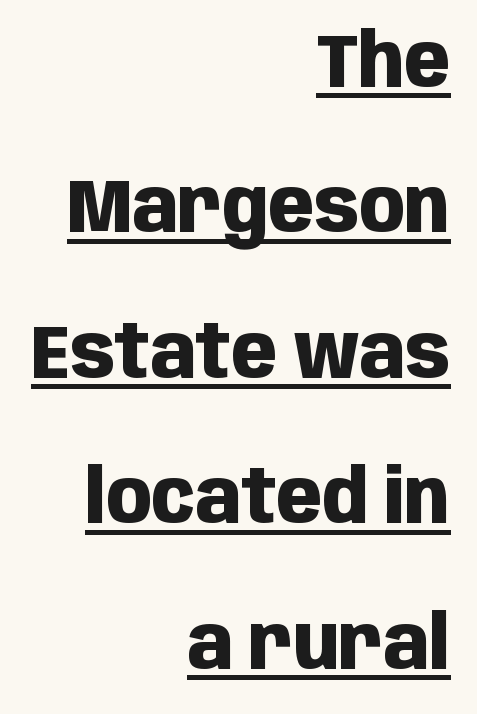
Q: Is the text bold? A: Yes.
Q: Is the text italic (slanted)? A: No, it is upright.
Q: Is the typeface a serif or a sans-serif typeface? A: Sans-serif.
Q: Is the text underlined? A: Yes.
Q: How is the paragraph aligned? A: Right-aligned.
Q: Is the spacing between letters normal or unusually wide? A: Normal.
Q: Is the spacing between lines tight, normal or loose? A: Loose.
Q: Width (condensed, normal, or wide)? A: Condensed.
Q: Stroke contrast? A: Low.
Q: x-height? A: Large.
Q: Monospaced? A: No.
